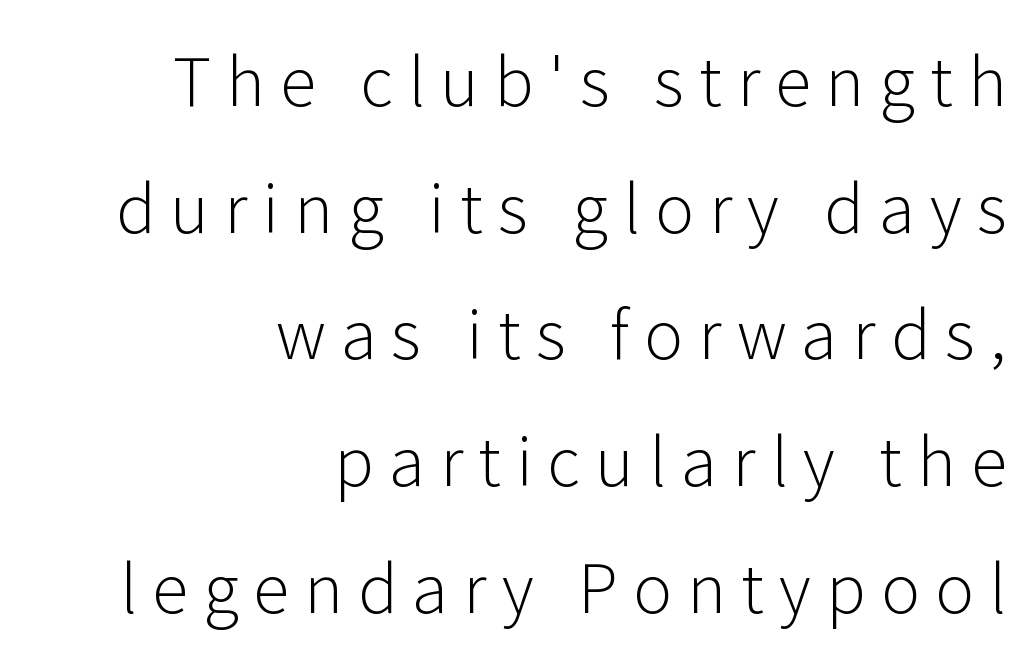
{"serif": "no", "italic": "no", "bold": "no", "weight": "light", "width": "normal", "stroke_contrast": "low", "x_height": "medium", "monospaced": "no", "underline": "no", "align": "right", "line_spacing": "loose", "line_spacing_ratio": 1.92, "letter_spacing": "wide", "letter_spacing_em": 0.23, "glyph_px": 66}
